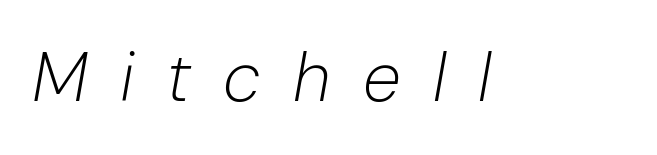
{"italic": "yes", "lean": "right", "slant_degrees": 10, "bold": "no", "weight": "light", "width": "normal", "stroke_contrast": "low", "x_height": "medium", "monospaced": "no", "underline": "no", "letter_spacing": "wide", "letter_spacing_em": 0.47, "glyph_px": 69}
